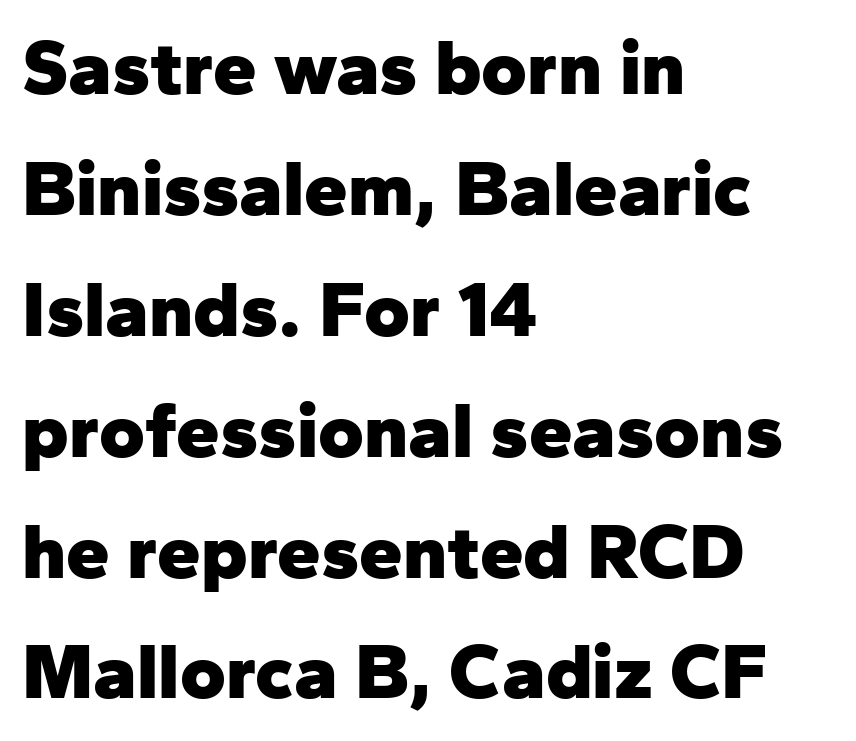
The image shows 78 px heavy sans-serif type, upright; set left-aligned, normal line spacing (1.55x), normal letter spacing, not underlined; low stroke contrast and a medium x-height.
